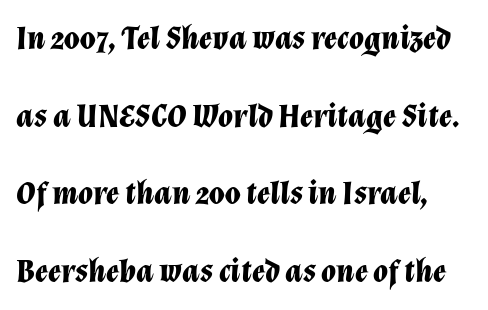
{"italic": "yes", "lean": "right", "slant_degrees": 12, "bold": "yes", "weight": "bold", "width": "normal", "stroke_contrast": "low", "x_height": "medium", "monospaced": "no", "underline": "no", "line_spacing": "loose", "line_spacing_ratio": 2.28, "letter_spacing": "normal", "letter_spacing_em": 0.0, "glyph_px": 34}
